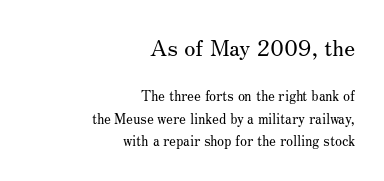
Compared with typical paragraphs, the rows here are spaced about the same. Observe the ordinary spacing: letters are neighbours, not strangers. A student would notice the top passage is typeset larger than what follows. Right-aligned paragraph, ragged on the left. Weight: not bold — regular or lighter.
